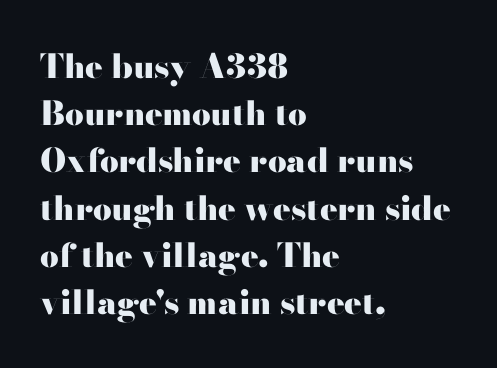
Q: Is the text bold? A: Yes.
Q: Is the text italic (slanted)? A: No, it is upright.
Q: Is the typeface a serif or a sans-serif typeface? A: Sans-serif.
Q: Is the text underlined? A: No.
Q: How is the paragraph aligned? A: Left-aligned.
Q: Is the spacing between letters normal or unusually wide? A: Normal.
Q: Is the spacing between lines tight, normal or loose? A: Normal.
Q: Width (condensed, normal, or wide)? A: Wide.
Q: Stroke contrast? A: High.
Q: x-height? A: Small.
Q: Monospaced? A: No.
